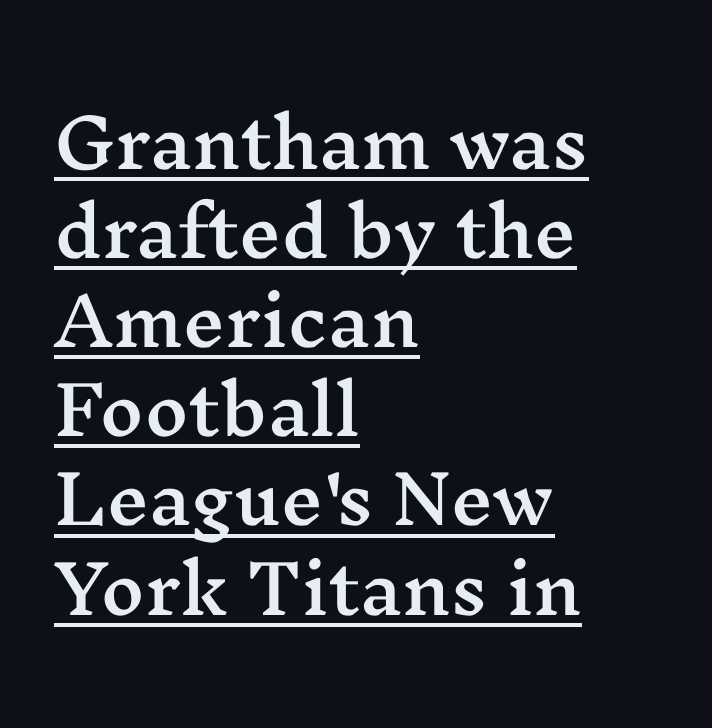
Caption: multi-line text, flush left, ragged right. A rule runs beneath these lines of type. The letters stand upright; this is a roman face. Standard letterfit; no display-style spreading of the glyphs.
